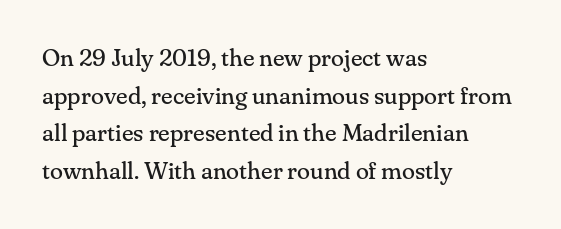
The setting favours the left margin, as ordinary paragraphs usually do. The face looks like a standard text weight, possibly lighter. Each row of text sits above clean, open space. Posture: straight, roman, zero tilt.
